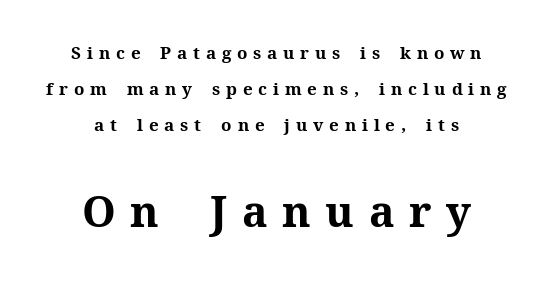
{"serif": "yes", "italic": "no", "bold": "yes", "weight": "bold", "width": "normal", "stroke_contrast": "medium", "x_height": "medium", "monospaced": "no", "underline": "no", "align": "center", "line_spacing": "loose", "line_spacing_ratio": 2.11, "letter_spacing": "wide", "letter_spacing_em": 0.34, "larger_block": "second", "size_ratio": 2.53, "glyph_px": 43}
